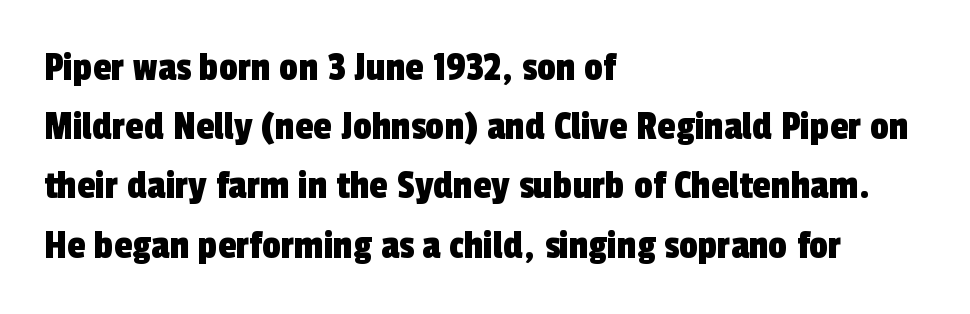
Q: Is the typeface a serif or a sans-serif typeface? A: Sans-serif.
Q: Is the text underlined? A: No.
Q: How is the paragraph aligned? A: Left-aligned.
Q: Is the spacing between letters normal or unusually wide? A: Normal.
Q: Is the spacing between lines tight, normal or loose? A: Normal.
Q: Width (condensed, normal, or wide)? A: Condensed.
Q: x-height? A: Medium.
Q: Monospaced? A: No.
